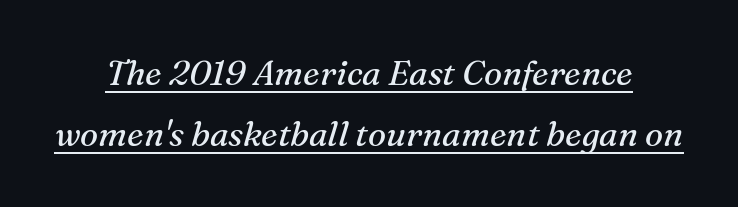
{"serif": "yes", "italic": "yes", "lean": "right", "slant_degrees": 16, "bold": "no", "weight": "regular", "width": "normal", "stroke_contrast": "medium", "x_height": "medium", "monospaced": "no", "underline": "yes", "line_spacing_ratio": 1.8, "letter_spacing": "normal", "letter_spacing_em": 0.0, "glyph_px": 34}
